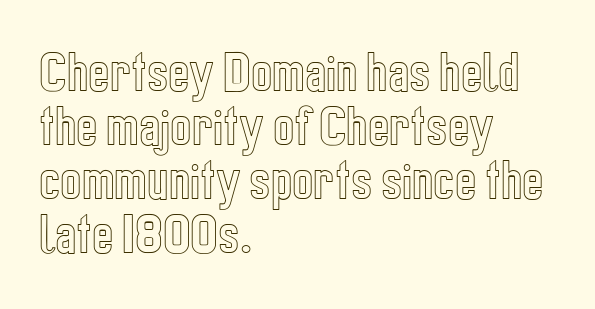
The image shows 45 px condensed type, upright; set left-aligned, line spacing 1.2x, normal letter spacing, not underlined; a medium x-height.
